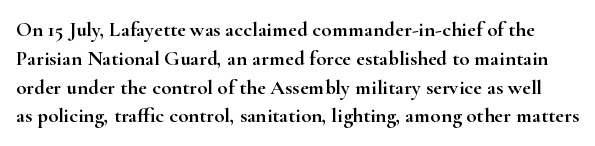
{"italic": "no", "underline": "no", "line_spacing": "normal", "line_spacing_ratio": 1.37, "letter_spacing": "normal", "letter_spacing_em": 0.0, "glyph_px": 21}
